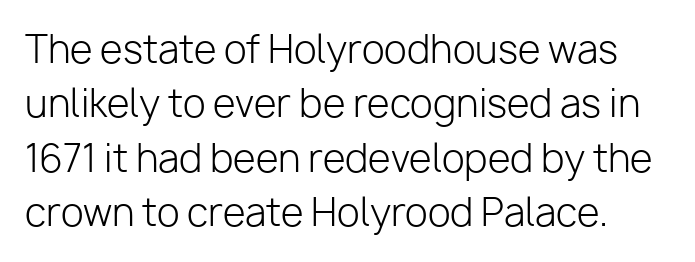
{"serif": "no", "italic": "no", "bold": "no", "weight": "light", "width": "normal", "stroke_contrast": "low", "x_height": "medium", "monospaced": "no", "underline": "no", "line_spacing": "normal", "line_spacing_ratio": 1.47, "letter_spacing": "normal", "letter_spacing_em": 0.0, "glyph_px": 37}
